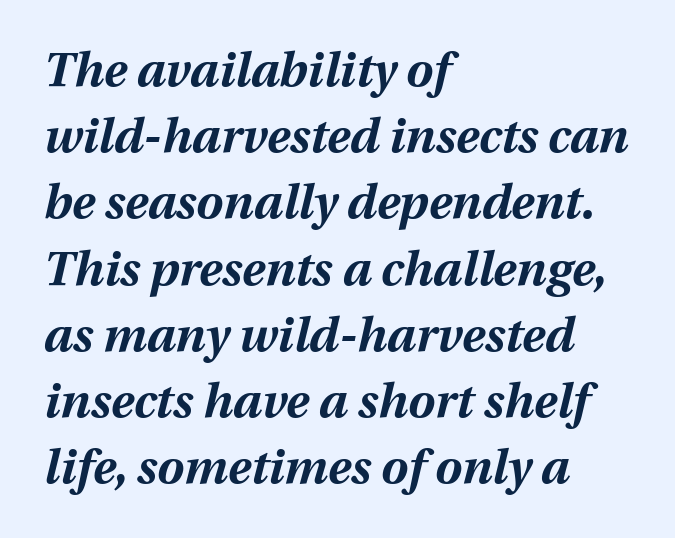
{"italic": "yes", "lean": "right", "slant_degrees": 12, "bold": "yes", "weight": "bold", "width": "normal", "stroke_contrast": "medium", "x_height": "medium", "monospaced": "no", "underline": "no", "align": "left", "line_spacing": "normal", "line_spacing_ratio": 1.38, "letter_spacing": "normal", "letter_spacing_em": 0.0, "glyph_px": 48}
